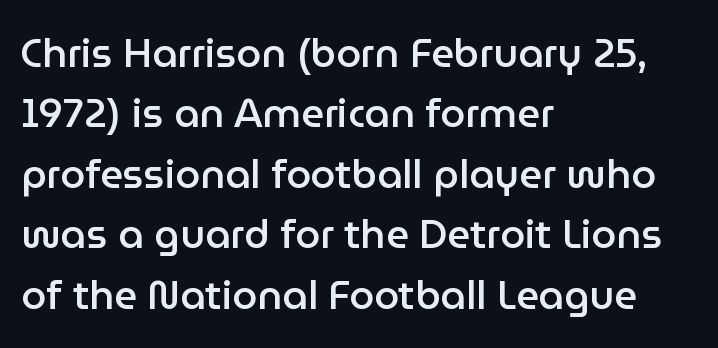
Q: Is the text bold? A: Semi-bold.
Q: Is the text italic (slanted)? A: No, it is upright.
Q: Is the typeface a serif or a sans-serif typeface? A: Sans-serif.
Q: Is the text underlined? A: No.
Q: How is the paragraph aligned? A: Left-aligned.
Q: Is the spacing between letters normal or unusually wide? A: Normal.
Q: Is the spacing between lines tight, normal or loose? A: Normal.
Q: Width (condensed, normal, or wide)? A: Normal.
Q: Stroke contrast? A: Low.
Q: x-height? A: Medium.
Q: Monospaced? A: No.
